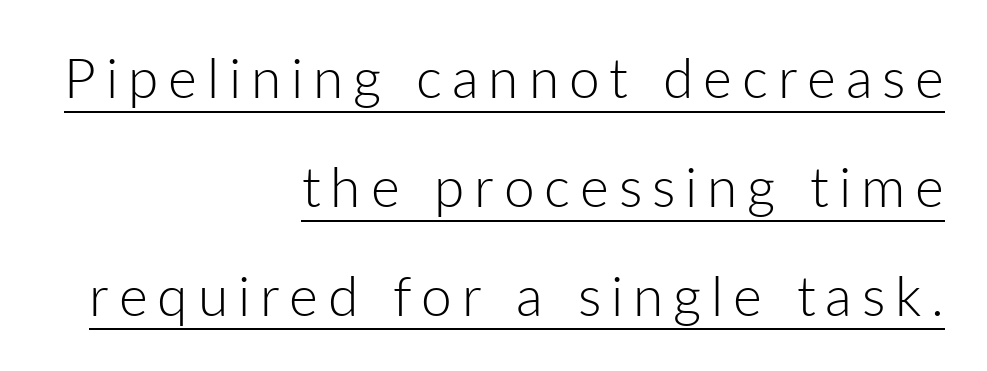
Q: Is the text bold? A: No.
Q: Is the text italic (slanted)? A: No, it is upright.
Q: Is the typeface a serif or a sans-serif typeface? A: Sans-serif.
Q: Is the text underlined? A: Yes.
Q: How is the paragraph aligned? A: Right-aligned.
Q: Is the spacing between lines tight, normal or loose? A: Loose.
Q: Width (condensed, normal, or wide)? A: Normal.
Q: Stroke contrast? A: Low.
Q: x-height? A: Medium.
Q: Monospaced? A: No.
